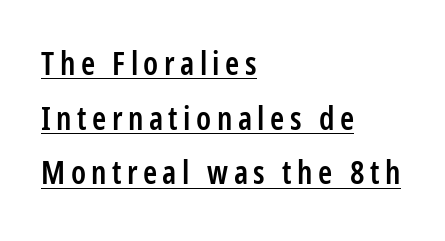
Q: Is the text bold? A: Semi-bold.
Q: Is the text italic (slanted)? A: No, it is upright.
Q: Is the typeface a serif or a sans-serif typeface? A: Sans-serif.
Q: Is the text underlined? A: Yes.
Q: How is the paragraph aligned? A: Left-aligned.
Q: Width (condensed, normal, or wide)? A: Condensed.
Q: Stroke contrast? A: Low.
Q: x-height? A: Medium.
Q: Monospaced? A: No.
